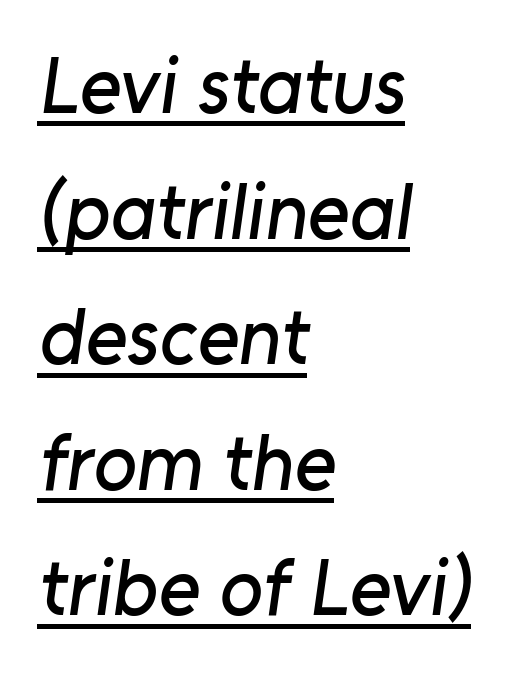
Q: Is the typeface a serif or a sans-serif typeface? A: Sans-serif.
Q: Is the text underlined? A: Yes.
Q: How is the paragraph aligned? A: Left-aligned.
Q: Is the spacing between letters normal or unusually wide? A: Normal.
Q: Is the spacing between lines tight, normal or loose? A: Normal.
Q: Width (condensed, normal, or wide)? A: Normal.
Q: Stroke contrast? A: Low.
Q: x-height? A: Medium.
Q: Monospaced? A: No.
